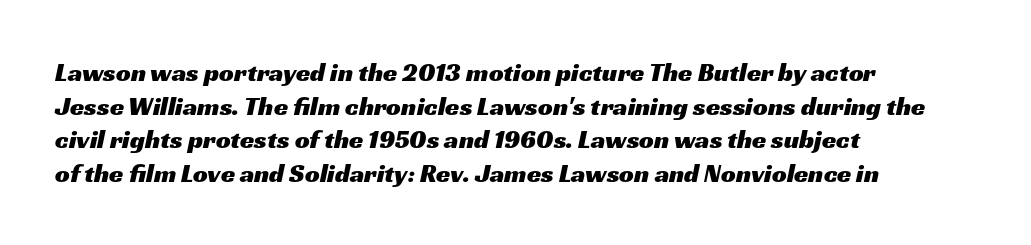
The image shows 26 px text type; set left-aligned, normal line spacing (1.29x), normal letter spacing, not underlined.
